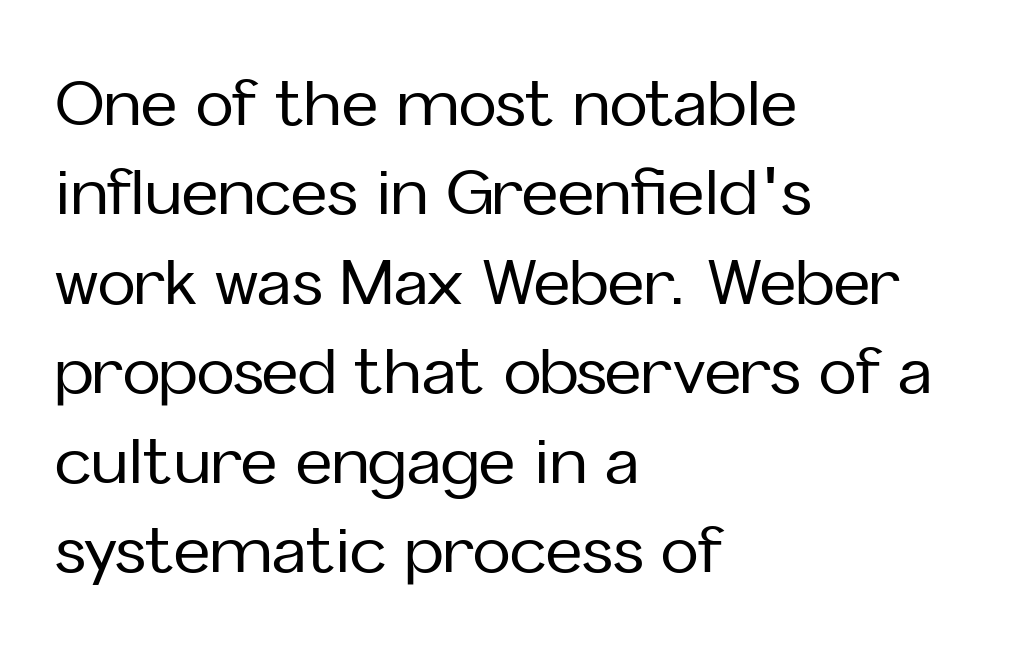
Style check: upright. How would I describe the line gaps? Plain and ordinary. Are there feet on the stems? There aren't — it's a sans. A typesetter would call this zero additional tracking.
